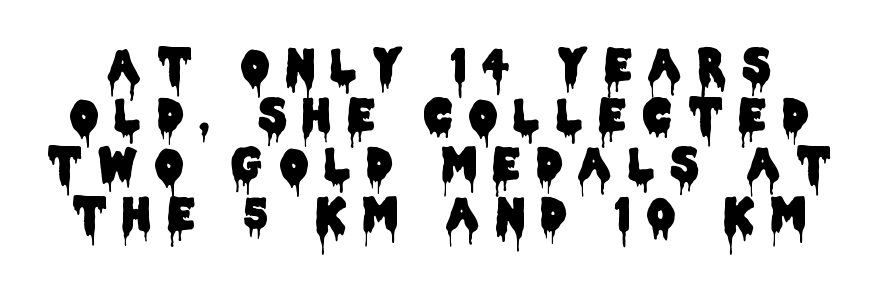
{"serif": "no", "italic": "no", "width": "condensed", "stroke_contrast": "low", "x_height": "large", "monospaced": "no", "underline": "no", "line_spacing": "tight", "line_spacing_ratio": 1.13, "letter_spacing": "wide", "letter_spacing_em": 0.38, "glyph_px": 44}
